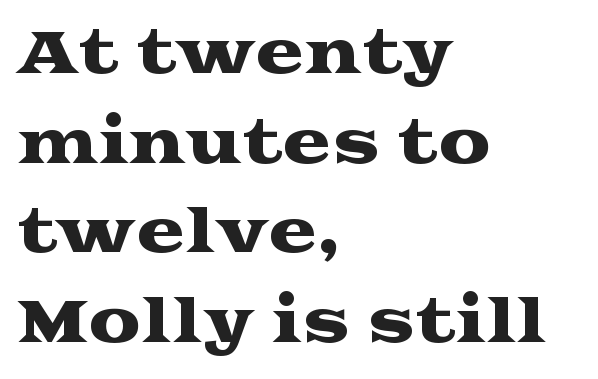
The image shows 59 px wide serif type, upright; set left-aligned, normal line spacing (1.52x), normal letter spacing, not underlined; medium stroke contrast and a medium x-height.
